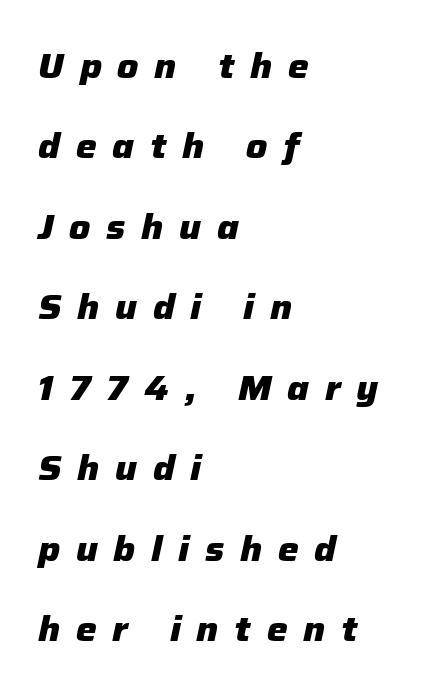
Spacing verdict: proportional, widths tailored to each character. The whole block is typeset with a tilt. Strong, thick strokes mark this as bold type. Between one letter and the next there's a generous, obvious gap. A classic flush-left, rag-right setting is used for this passage. Letters rest on an invisible, unmarked baseline.
